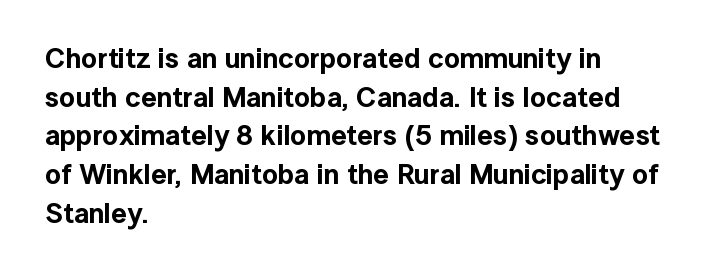
Is there much room between lines? A standard amount, neither cramped nor airy. The letters stand straight up with perfectly vertical stems. No feet cap the strokes, marking this as sans-serif type. This rendering leaves character spacing at its baseline value. The letters advance in unequal steps, a hallmark of proportional type.
